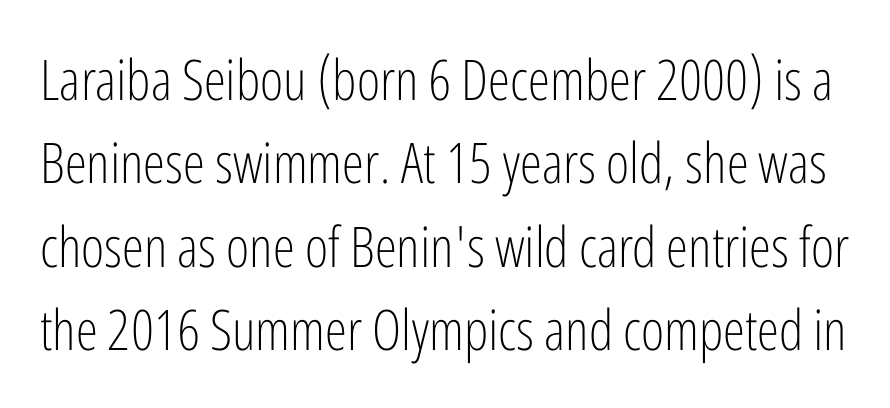
{"serif": "no", "italic": "no", "bold": "no", "weight": "light", "width": "condensed", "stroke_contrast": "low", "x_height": "medium", "monospaced": "no", "underline": "no", "line_spacing": "normal", "line_spacing_ratio": 1.49, "letter_spacing": "normal", "letter_spacing_em": 0.0, "glyph_px": 56}
